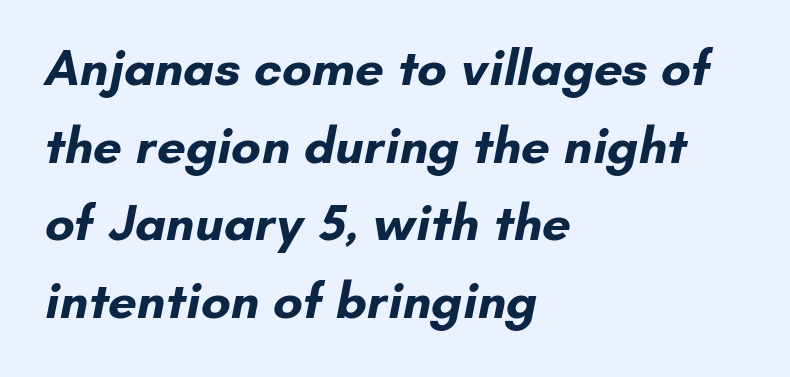
{"serif": "no", "bold": "yes", "weight": "bold", "width": "normal", "stroke_contrast": "low", "x_height": "small", "monospaced": "no", "underline": "no", "align": "left", "line_spacing": "normal", "line_spacing_ratio": 1.52, "letter_spacing": "normal", "letter_spacing_em": 0.0, "glyph_px": 51}
